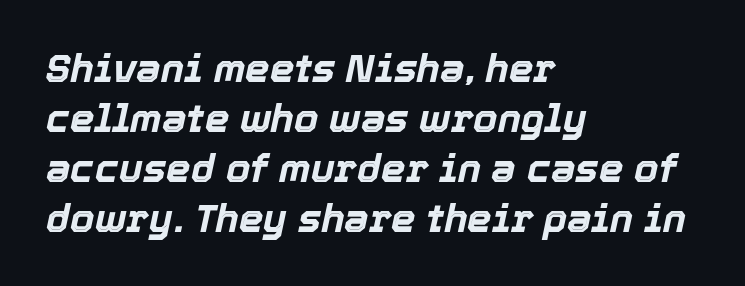
The image shows 39 px bold type, italic (leaning right); set left-aligned, normal line spacing (1.28x), normal letter spacing, not underlined; a medium x-height.
